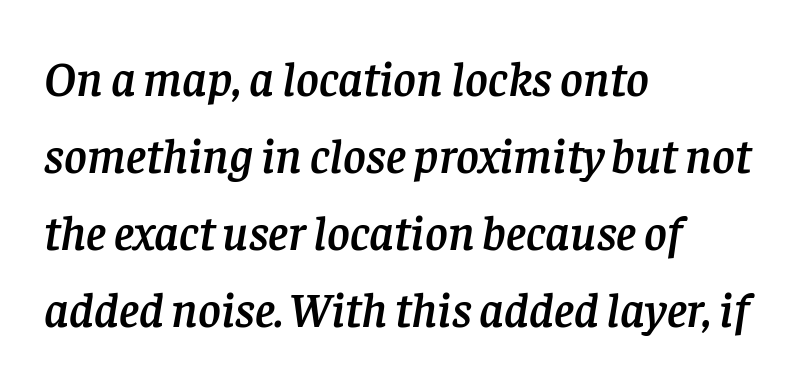
Caption: standard tracking, unaltered. Visually the block forms a straight wall on the left and a jagged coastline on the right. In terms of letterform style, serifs are clearly present. Tall strokes in this sample are angled rather than plumb. Beneath every word, the page is bare.
